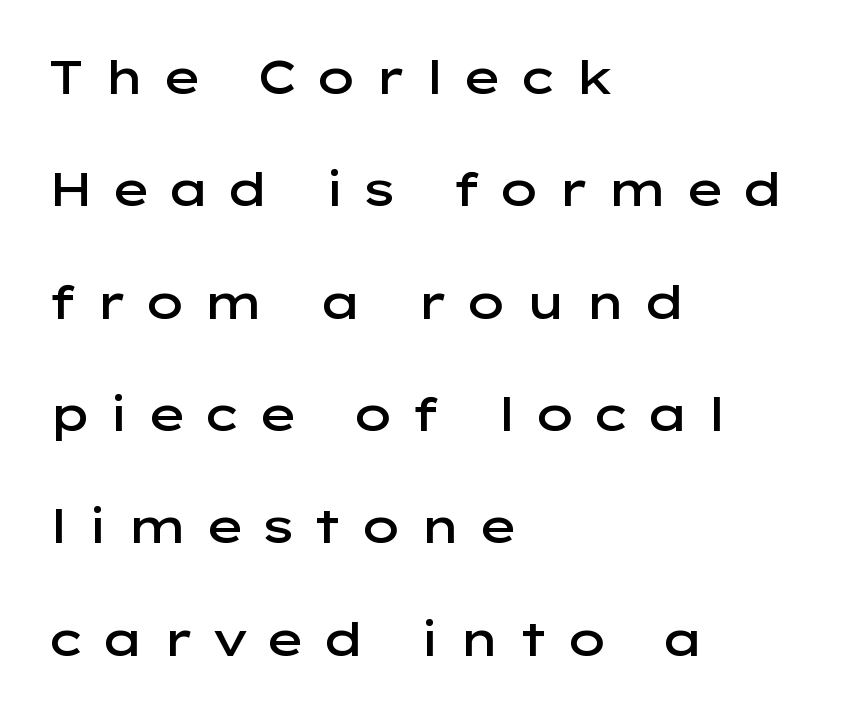
{"serif": "no", "italic": "no", "bold": "semi", "weight": "semibold", "width": "wide", "stroke_contrast": "low", "x_height": "medium", "monospaced": "no", "underline": "no", "align": "left", "line_spacing": "loose", "line_spacing_ratio": 2.39, "letter_spacing": "wide", "letter_spacing_em": 0.34, "glyph_px": 47}
